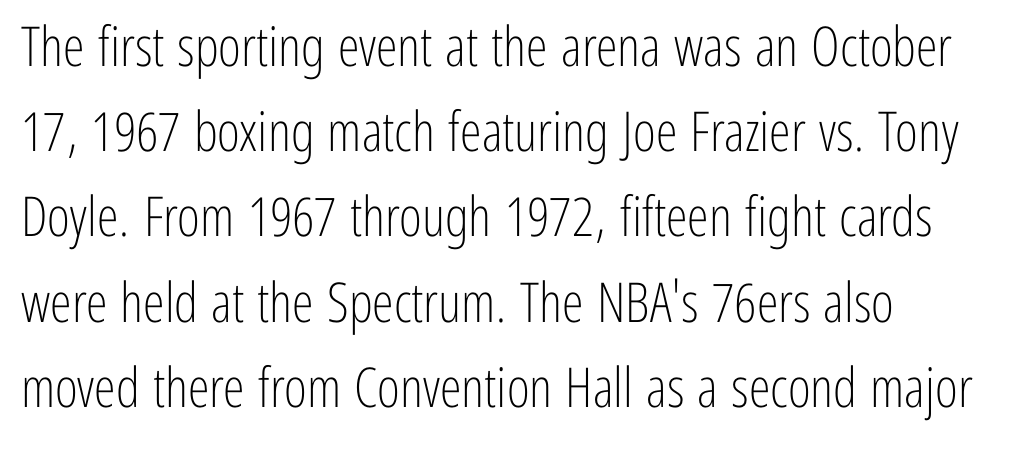
Q: Is the text bold? A: No.
Q: Is the text italic (slanted)? A: No, it is upright.
Q: Is the typeface a serif or a sans-serif typeface? A: Sans-serif.
Q: Is the text underlined? A: No.
Q: How is the paragraph aligned? A: Left-aligned.
Q: Is the spacing between letters normal or unusually wide? A: Normal.
Q: Is the spacing between lines tight, normal or loose? A: Normal.
Q: Width (condensed, normal, or wide)? A: Condensed.
Q: Stroke contrast? A: Low.
Q: x-height? A: Medium.
Q: Monospaced? A: No.
